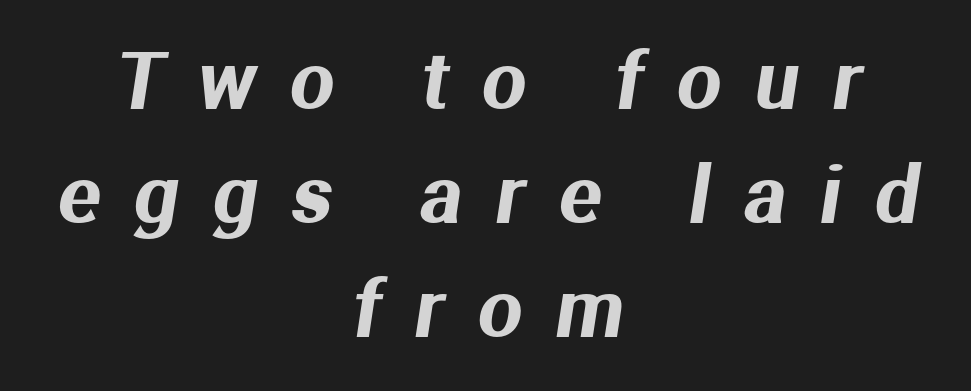
Letters rest on an invisible, unmarked baseline. The passage shown has open, widely tracked lettering throughout. The passage shown is typeset with a sans-serif family. Do the characters align in a grid? No, the font is proportional. Caption: multi-line text, centered on the measure.
